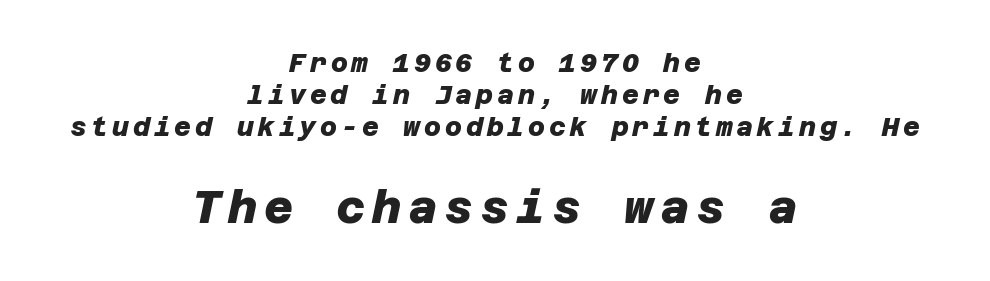
The image shows 45 px heavy sans-serif type; set centered, line spacing 1.24x, not underlined; the second (bottom) block is 1.73x larger; low stroke contrast and a large x-height.
